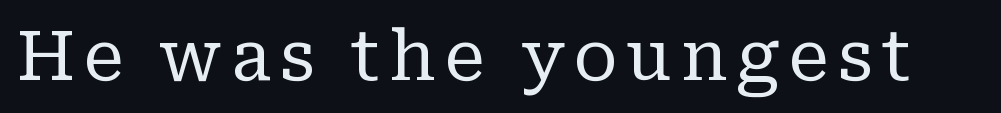
The image shows 69 px regular-weight serif type, upright; set not underlined; low stroke contrast and a medium x-height.
